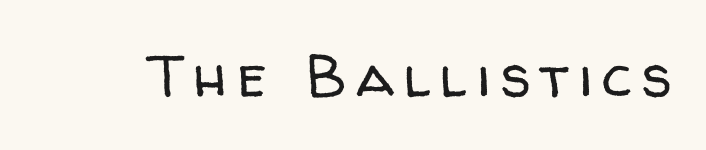
{"serif": "no", "italic": "no", "bold": "no", "weight": "regular", "width": "normal", "stroke_contrast": "low", "x_height": "medium", "monospaced": "no", "underline": "no", "glyph_px": 59}
